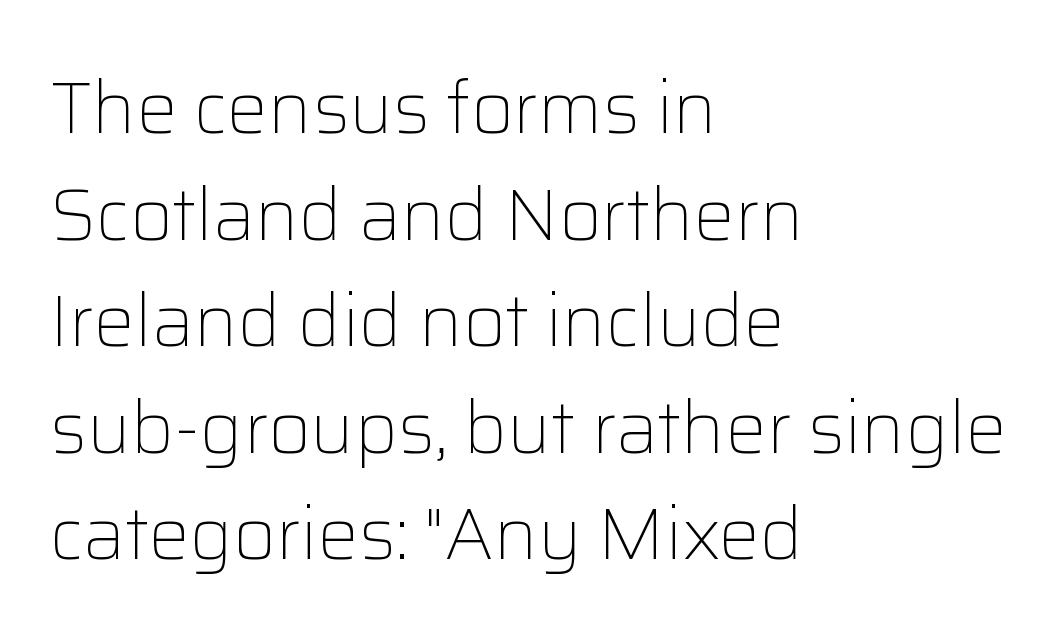
Q: Is the text bold? A: No.
Q: Is the text italic (slanted)? A: No, it is upright.
Q: Is the typeface a serif or a sans-serif typeface? A: Sans-serif.
Q: Is the text underlined? A: No.
Q: How is the paragraph aligned? A: Left-aligned.
Q: Is the spacing between letters normal or unusually wide? A: Normal.
Q: Is the spacing between lines tight, normal or loose? A: Normal.
Q: Width (condensed, normal, or wide)? A: Normal.
Q: Stroke contrast? A: Low.
Q: x-height? A: Medium.
Q: Monospaced? A: No.
